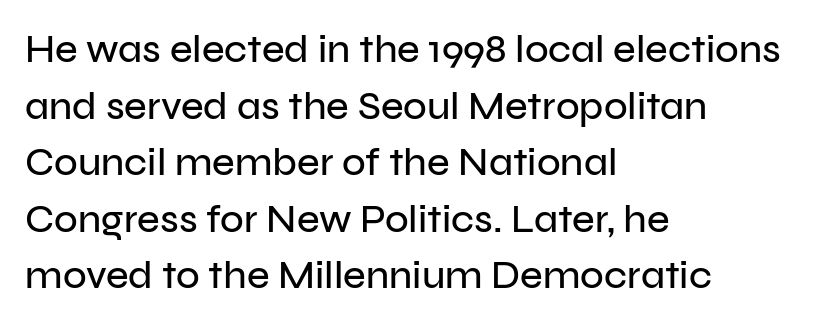
The glyphs are unaccompanied by any horizontal stroke below them. The tracking reads as untouched default to a designer's eye. Is this a sans? Yes — the strokes have no serifs. Think of a printed novel: that variable character pitch is what you see here. The typesetter chose a ragged-right arrangement here.
